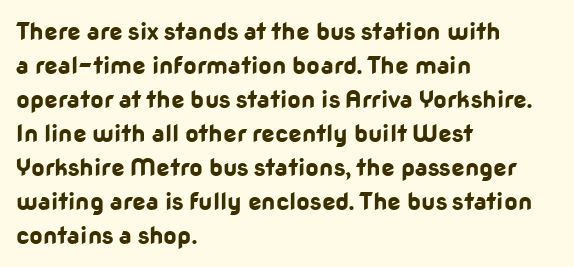
{"italic": "no", "bold": "yes", "underline": "no", "align": "left", "line_spacing": "normal", "line_spacing_ratio": 1.42, "letter_spacing": "normal", "letter_spacing_em": 0.0, "glyph_px": 24}
